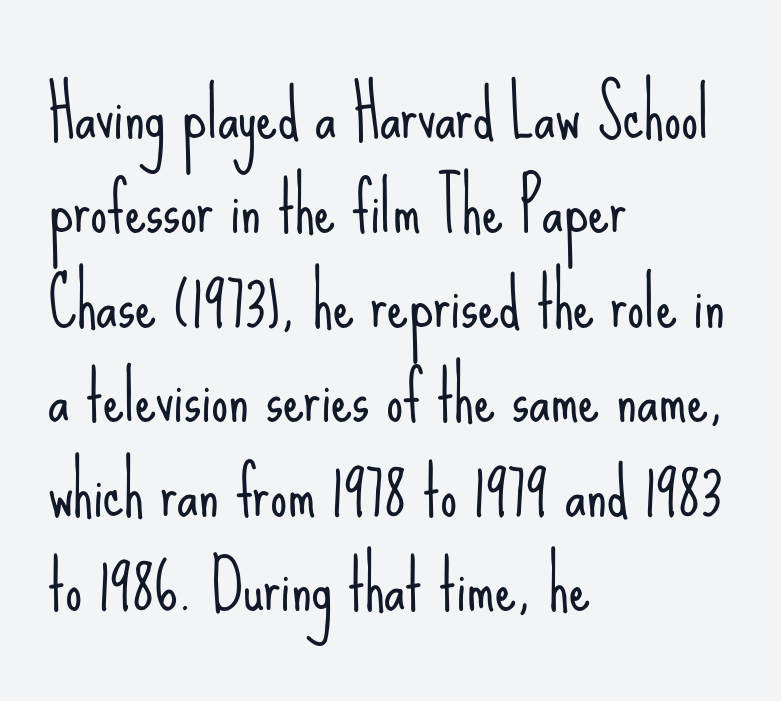
Line spacing here is normal. Is the type heavy? It reads as light-to-regular instead. In terms of letterform style, serifs are entirely absent. These lines are set flush left with a ragged right edge. Between one letter and the next there's only the usual sliver of space. The lettering stays uniformly vertical, giving the passage a roman look.
